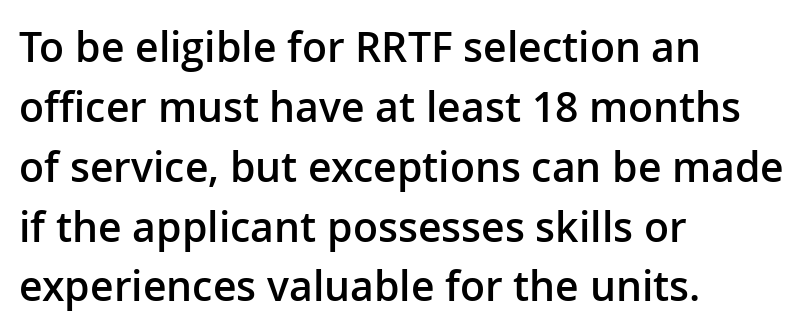
The image shows 41 px semibold sans-serif type, upright; set left-aligned, normal line spacing (1.46x), normal letter spacing, not underlined; low stroke contrast and a medium x-height.
